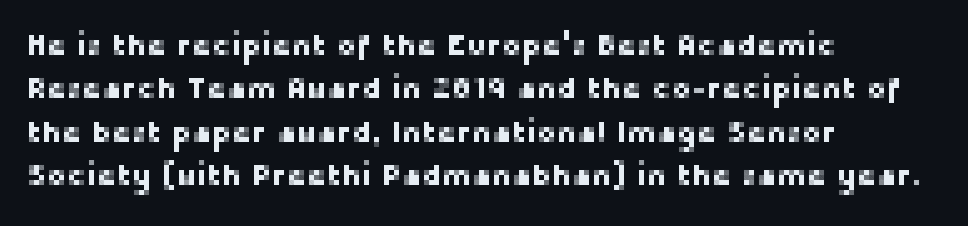
The image shows 30 px sans-serif type, upright; set left-aligned, normal line spacing (1.45x), normal letter spacing, not underlined; low stroke contrast and a medium x-height.
